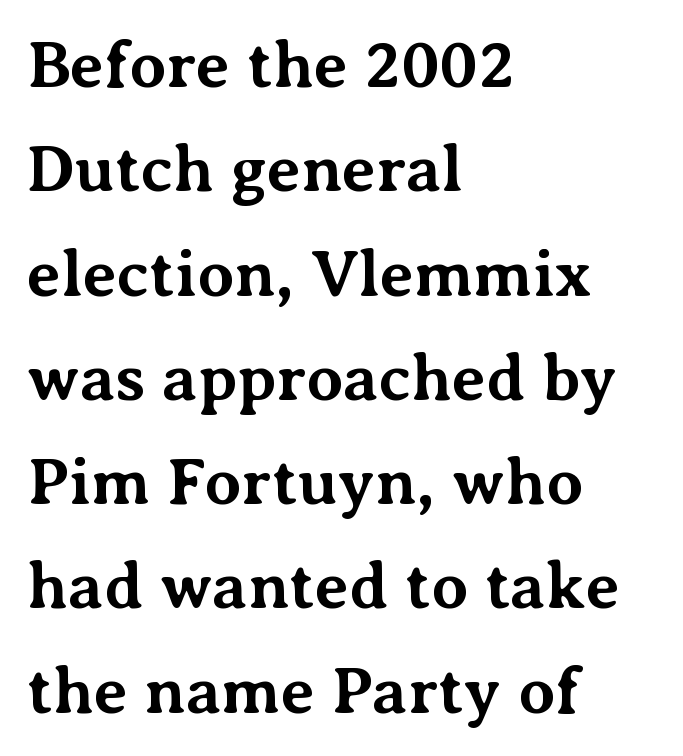
Tracking value appears to be zero — textbook default spacing. The rows are spaced the way most documents space them. Notice how thick the strokes are: this is what a full bold looks like. The designer went with a serif here, giving each stem small feet.
